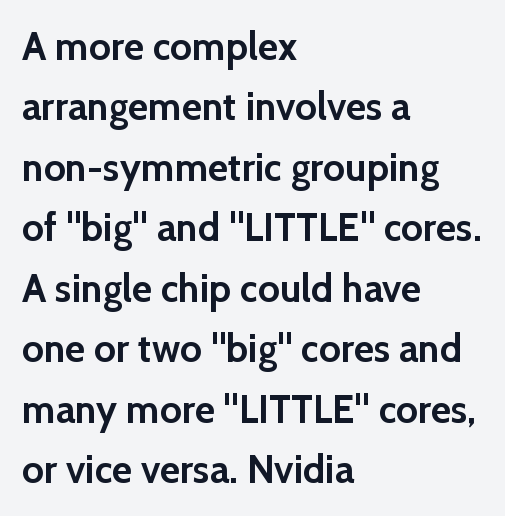
Q: Is the text bold? A: Yes.
Q: Is the text italic (slanted)? A: No, it is upright.
Q: Is the typeface a serif or a sans-serif typeface? A: Sans-serif.
Q: Is the text underlined? A: No.
Q: How is the paragraph aligned? A: Left-aligned.
Q: Is the spacing between letters normal or unusually wide? A: Normal.
Q: Is the spacing between lines tight, normal or loose? A: Normal.
Q: Width (condensed, normal, or wide)? A: Normal.
Q: x-height? A: Medium.
Q: Monospaced? A: No.
